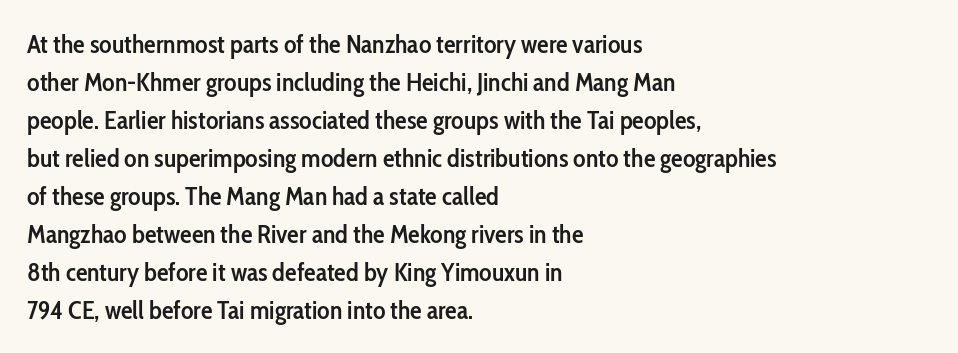
{"italic": "no", "bold": "semi", "underline": "no", "align": "left", "line_spacing": "normal", "line_spacing_ratio": 1.46, "letter_spacing": "normal", "letter_spacing_em": 0.0, "glyph_px": 26}
